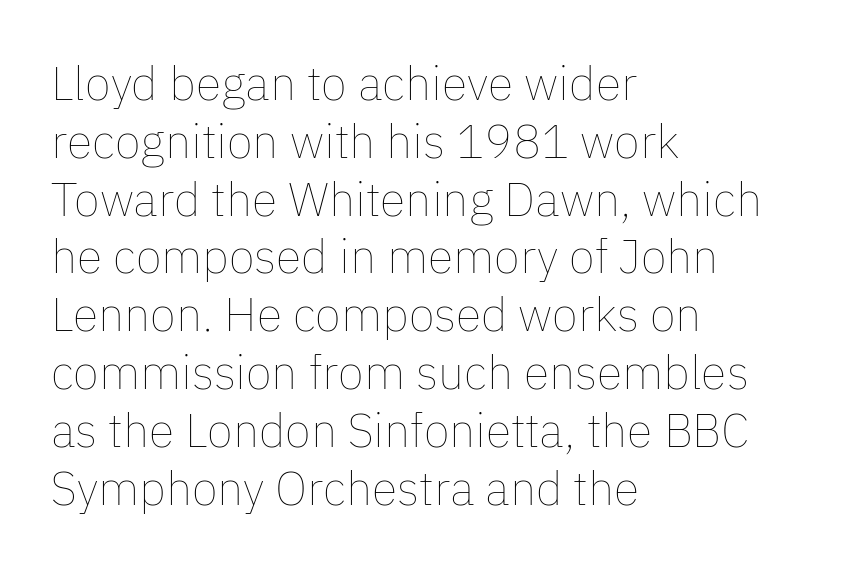
{"italic": "no", "bold": "no", "weight": "thin", "width": "normal", "stroke_contrast": "low", "x_height": "medium", "monospaced": "no", "underline": "no", "align": "left", "line_spacing_ratio": 1.23, "letter_spacing": "normal", "letter_spacing_em": 0.0, "glyph_px": 47}
